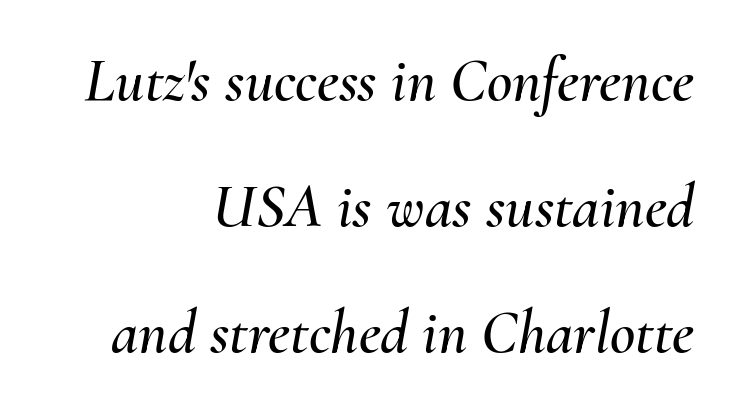
Q: Is the text italic (slanted)? A: Yes, it leans right by about 10 degrees.
Q: Is the text underlined? A: No.
Q: How is the paragraph aligned? A: Right-aligned.
Q: Is the spacing between letters normal or unusually wide? A: Normal.
Q: Is the spacing between lines tight, normal or loose? A: Loose.
Q: Width (condensed, normal, or wide)? A: Normal.
Q: Stroke contrast? A: Medium.
Q: x-height? A: Small.
Q: Monospaced? A: No.
